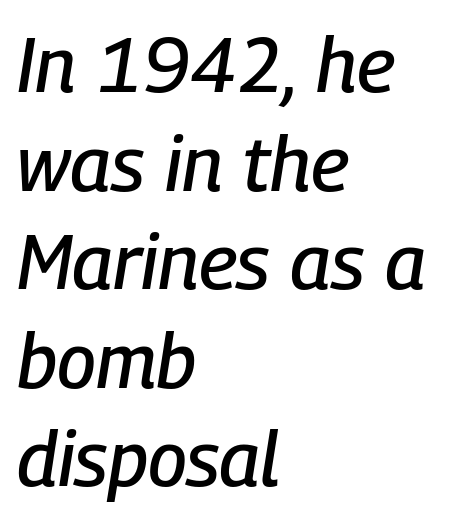
Q: Is the text italic (slanted)? A: Yes, it leans right by about 9 degrees.
Q: Is the text underlined? A: No.
Q: How is the paragraph aligned? A: Left-aligned.
Q: Is the spacing between letters normal or unusually wide? A: Normal.
Q: Is the spacing between lines tight, normal or loose? A: Normal.
Q: Width (condensed, normal, or wide)? A: Condensed.
Q: Stroke contrast? A: Low.
Q: x-height? A: Medium.
Q: Monospaced? A: No.
